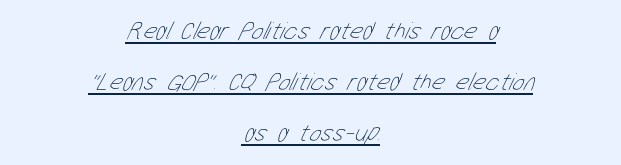
Q: Is the text bold? A: No.
Q: Is the text underlined? A: Yes.
Q: How is the paragraph aligned? A: Centered.
Q: Is the spacing between letters normal or unusually wide? A: Normal.
Q: Is the spacing between lines tight, normal or loose? A: Loose.
